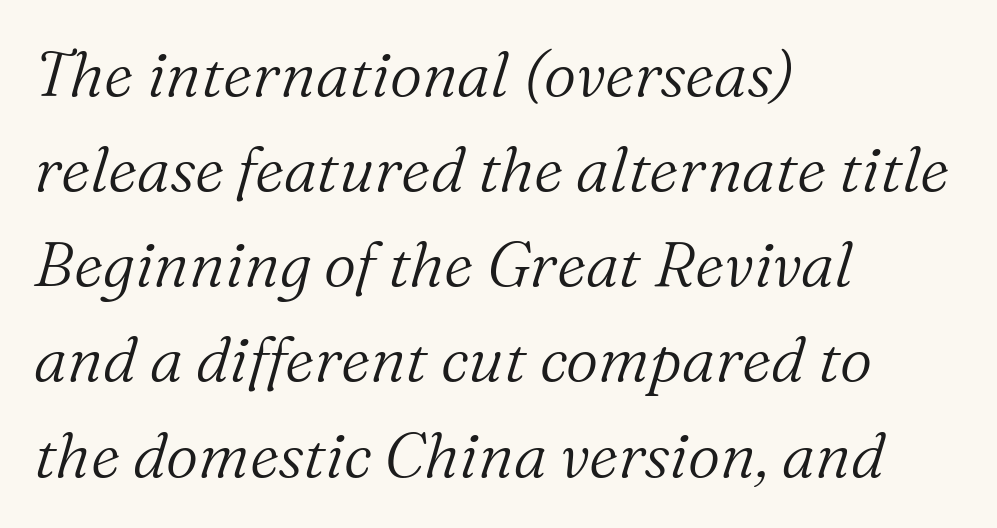
The image shows 63 px light serif type, italic (leaning right); set left-aligned, normal line spacing (1.51x), normal letter spacing, not underlined; medium stroke contrast and a medium x-height.
